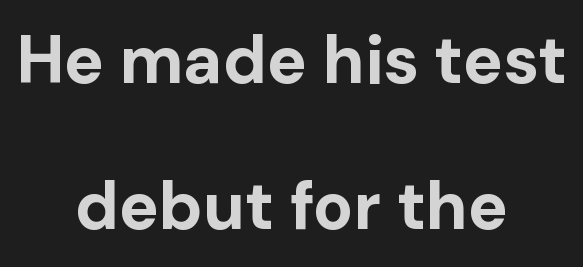
The image shows 67 px bold sans-serif type, upright; set centered, loose line spacing (2.18x), normal letter spacing, not underlined; low stroke contrast and a medium x-height.
